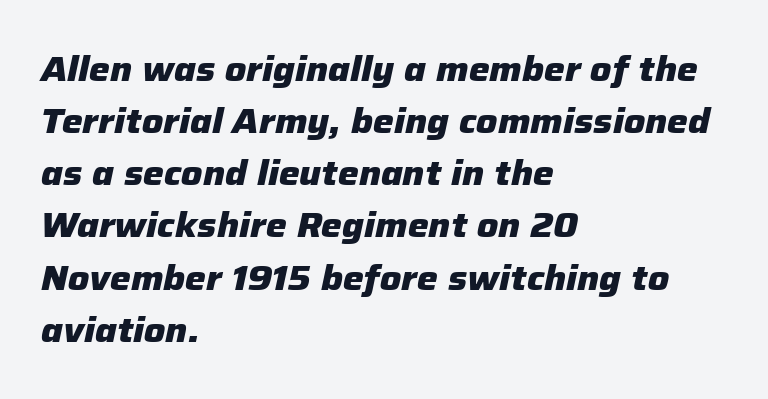
The image shows 35 px heavy type, italic (leaning right); set left-aligned, normal line spacing (1.49x), normal letter spacing, not underlined; low stroke contrast and a medium x-height.
